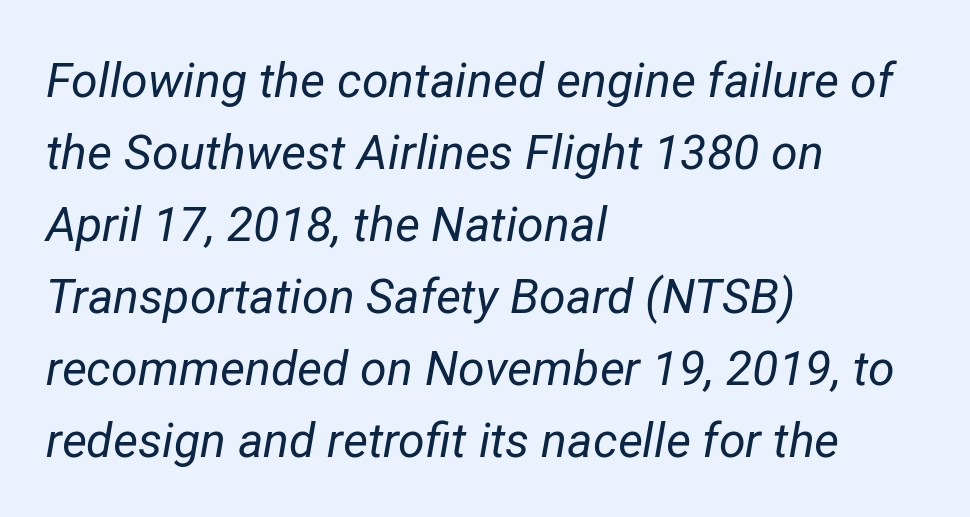
The image shows 48 px regular-weight type, italic (leaning right); set left-aligned, normal line spacing (1.5x), normal letter spacing, not underlined; low stroke contrast and a medium x-height.
